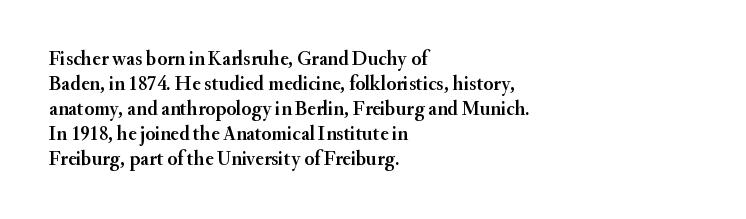
The image shows 20 px text type, upright; set left-aligned, normal line spacing (1.25x), normal letter spacing, not underlined.
